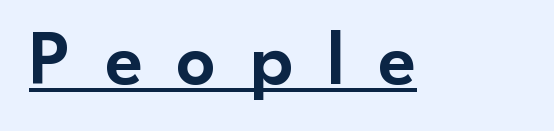
Q: Is the text italic (slanted)? A: No, it is upright.
Q: Is the typeface a serif or a sans-serif typeface? A: Sans-serif.
Q: Is the text underlined? A: Yes.
Q: Is the spacing between letters normal or unusually wide? A: Unusually wide.
Q: Width (condensed, normal, or wide)? A: Normal.
Q: Stroke contrast? A: Low.
Q: x-height? A: Small.
Q: Monospaced? A: No.
